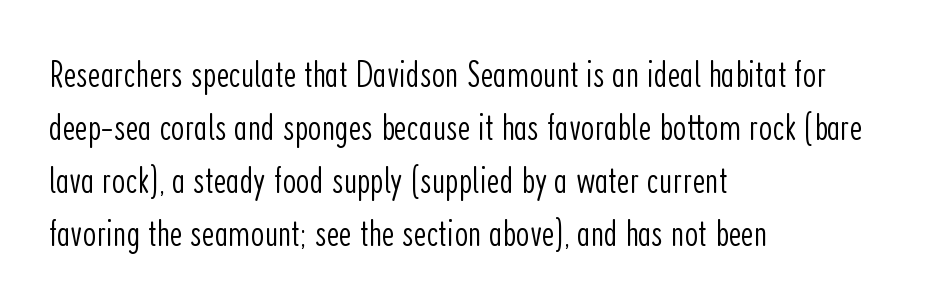
Q: Is the text bold? A: No.
Q: Is the text italic (slanted)? A: No, it is upright.
Q: Is the typeface a serif or a sans-serif typeface? A: Sans-serif.
Q: Is the text underlined? A: No.
Q: How is the paragraph aligned? A: Left-aligned.
Q: Is the spacing between letters normal or unusually wide? A: Normal.
Q: Is the spacing between lines tight, normal or loose? A: Normal.
Q: Width (condensed, normal, or wide)? A: Condensed.
Q: Stroke contrast? A: Low.
Q: x-height? A: Medium.
Q: Monospaced? A: No.
